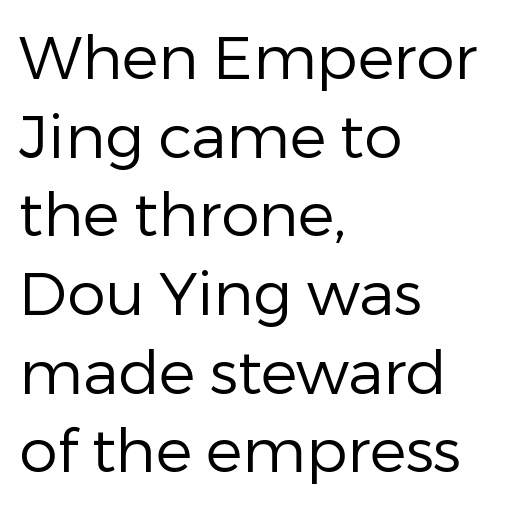
Q: Is the text bold? A: No.
Q: Is the text italic (slanted)? A: No, it is upright.
Q: Is the typeface a serif or a sans-serif typeface? A: Sans-serif.
Q: Is the text underlined? A: No.
Q: How is the paragraph aligned? A: Left-aligned.
Q: Is the spacing between letters normal or unusually wide? A: Normal.
Q: Is the spacing between lines tight, normal or loose? A: Normal.
Q: Width (condensed, normal, or wide)? A: Normal.
Q: Stroke contrast? A: Low.
Q: x-height? A: Medium.
Q: Monospaced? A: No.
